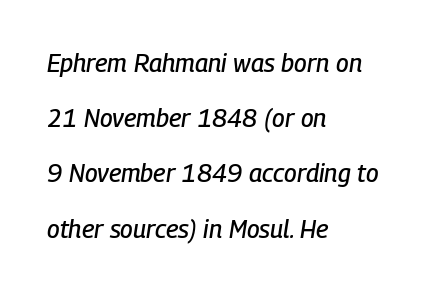
{"italic": "yes", "lean": "right", "slant_degrees": 9, "underline": "no", "align": "left", "line_spacing": "loose", "line_spacing_ratio": 2.21, "letter_spacing": "normal", "letter_spacing_em": 0.0, "glyph_px": 25}
